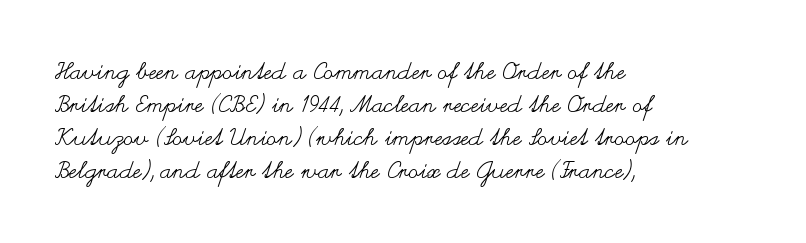
{"bold": "no", "underline": "no", "align": "left", "line_spacing": "normal", "line_spacing_ratio": 1.44, "letter_spacing": "normal", "letter_spacing_em": 0.0, "glyph_px": 23}
